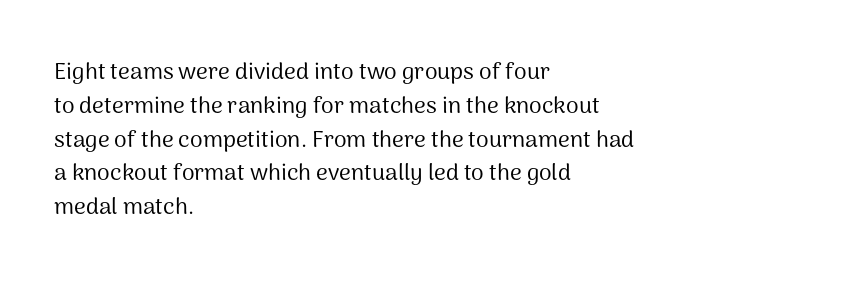
Just letters on the line, the space beneath them empty. Evenly set lines give the paragraph a standard silhouette. Heft: none added — not bold. Notice how the passage keeps a crisp vertical edge on the left only. No extra tracking has been applied to these lines. A roman cut, with each character standing at attention.
